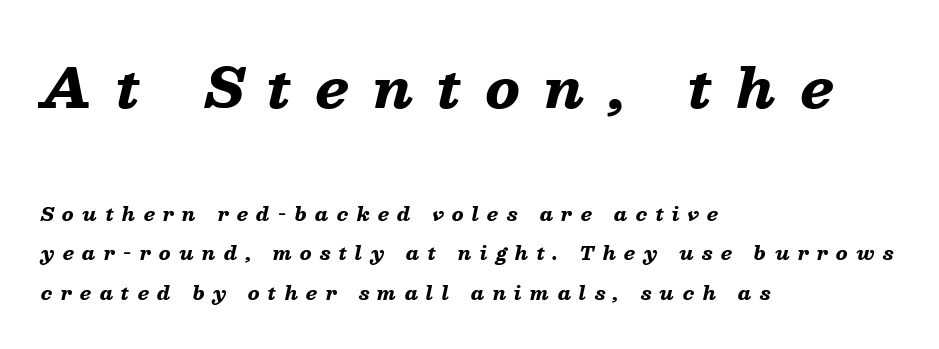
The image shows 53 px heavy, wide type, italic (leaning right); set left-aligned, loose line spacing (2.17x), unusually wide letter spacing (+0.46 em), not underlined; the first (top) block is 2.94x larger; low stroke contrast and a medium x-height.
